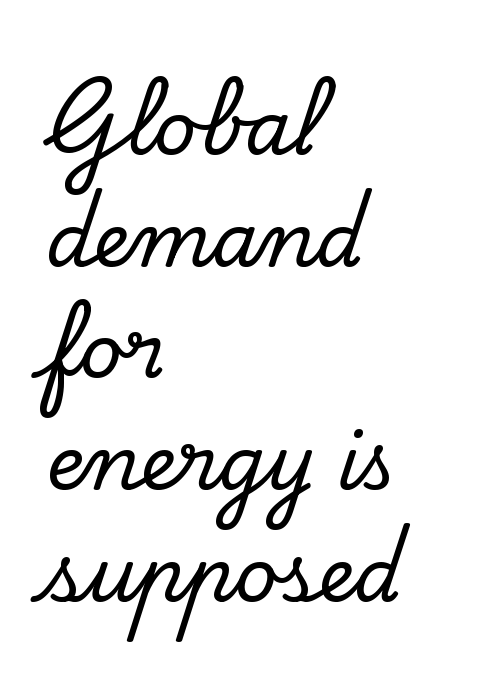
The image shows 74 px serif type; set left-aligned, normal line spacing (1.51x), normal letter spacing, not underlined; low stroke contrast and a small x-height.
